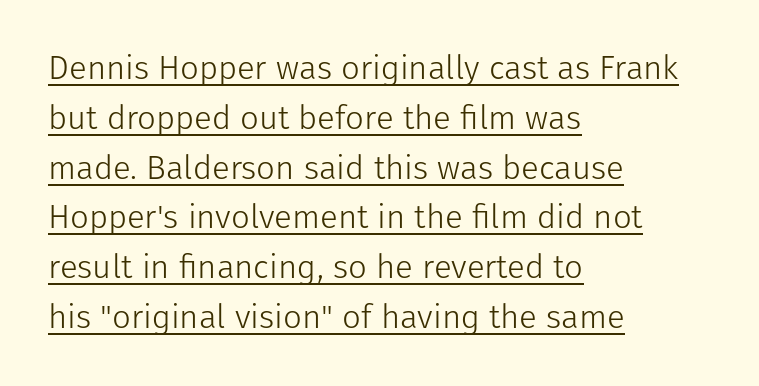
The face used here appears with an underline applied. The typography opts for an upright posture over an oblique one. A normal amount of white space separates one row of letters from the next. Letters have the restrained weight of plain body copy at most. Teacher's note: observe the even left margin — that is flush-left alignment. The passage shown is typed in a proportional face where columns would drift.
